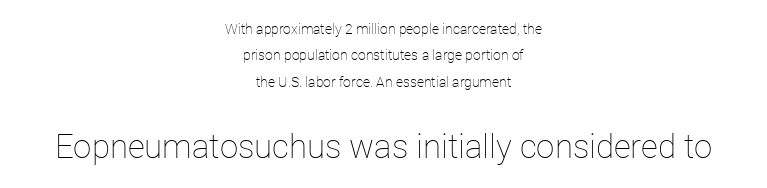
{"italic": "no", "bold": "no", "weight": "thin", "width": "normal", "stroke_contrast": "low", "x_height": "medium", "monospaced": "no", "underline": "no", "align": "center", "line_spacing_ratio": 1.89, "letter_spacing": "normal", "letter_spacing_em": 0.0, "larger_block": "second", "size_ratio": 2.36, "glyph_px": 33}
